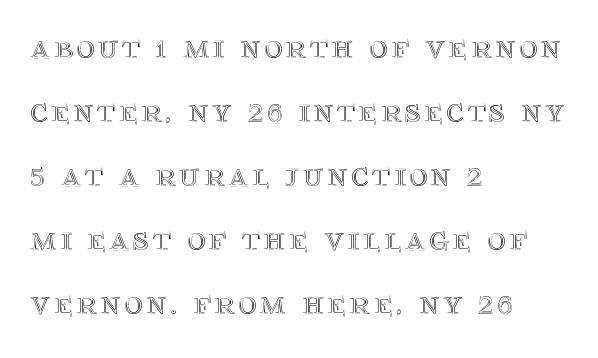
The image shows 35 px text type, upright; set left-aligned, line spacing 1.83x, not underlined; a large x-height.
